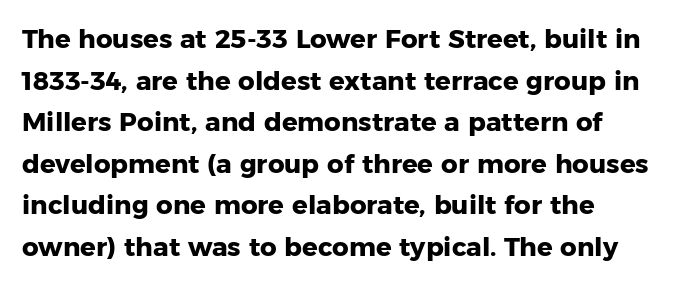
Q: Is the text bold? A: Yes.
Q: Is the text italic (slanted)? A: No, it is upright.
Q: Is the text underlined? A: No.
Q: How is the paragraph aligned? A: Left-aligned.
Q: Is the spacing between letters normal or unusually wide? A: Normal.
Q: Is the spacing between lines tight, normal or loose? A: Normal.
